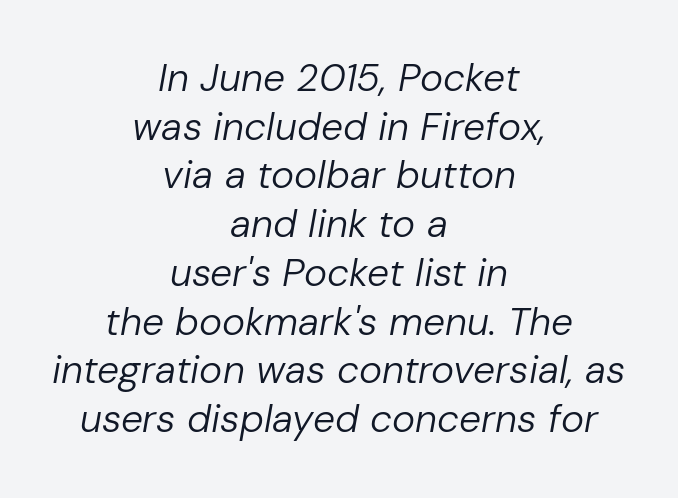
{"italic": "yes", "lean": "right", "slant_degrees": 10, "bold": "no", "weight": "regular", "width": "normal", "stroke_contrast": "low", "x_height": "medium", "monospaced": "no", "underline": "no", "align": "center", "line_spacing": "normal", "line_spacing_ratio": 1.25, "letter_spacing": "normal", "letter_spacing_em": 0.0, "glyph_px": 39}
